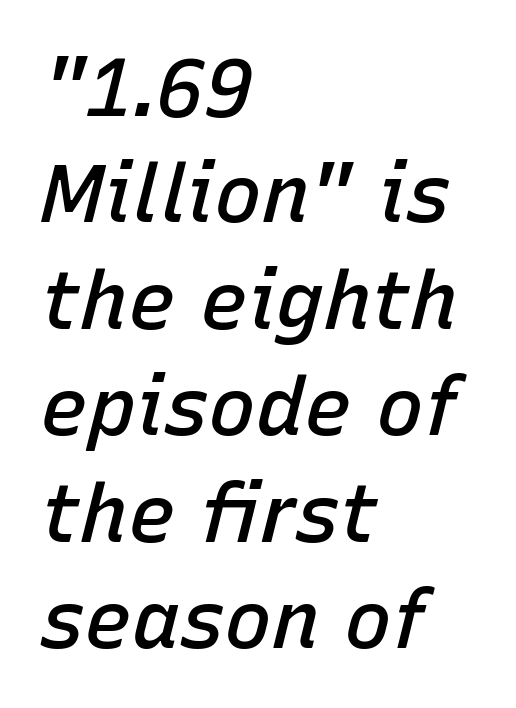
{"italic": "yes", "lean": "right", "slant_degrees": 15, "bold": "semi", "weight": "semibold", "width": "normal", "stroke_contrast": "low", "x_height": "medium", "monospaced": "no", "underline": "no", "align": "left", "line_spacing": "normal", "line_spacing_ratio": 1.33, "letter_spacing": "normal", "letter_spacing_em": 0.0, "glyph_px": 80}
